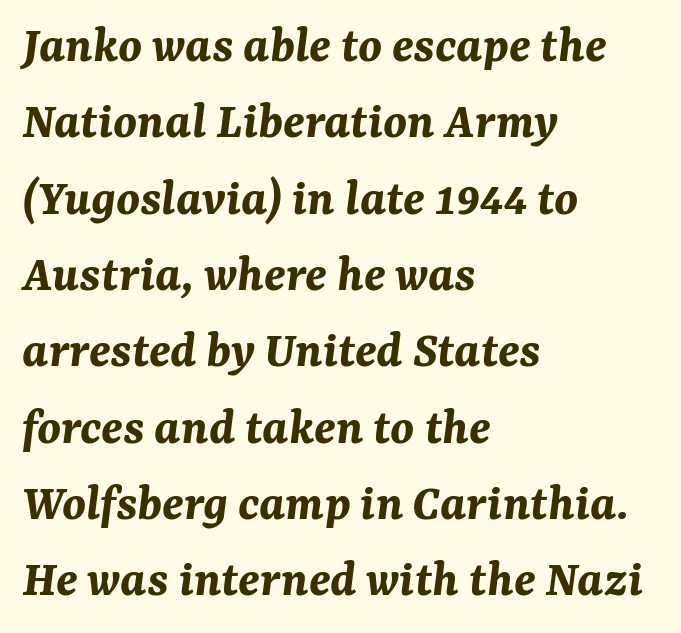
Q: Is the text bold? A: Yes.
Q: Is the text italic (slanted)? A: Yes, it leans right by about 7 degrees.
Q: Is the text underlined? A: No.
Q: How is the paragraph aligned? A: Left-aligned.
Q: Is the spacing between letters normal or unusually wide? A: Normal.
Q: Is the spacing between lines tight, normal or loose? A: Normal.
Q: Width (condensed, normal, or wide)? A: Normal.
Q: Stroke contrast? A: Medium.
Q: x-height? A: Medium.
Q: Monospaced? A: No.
